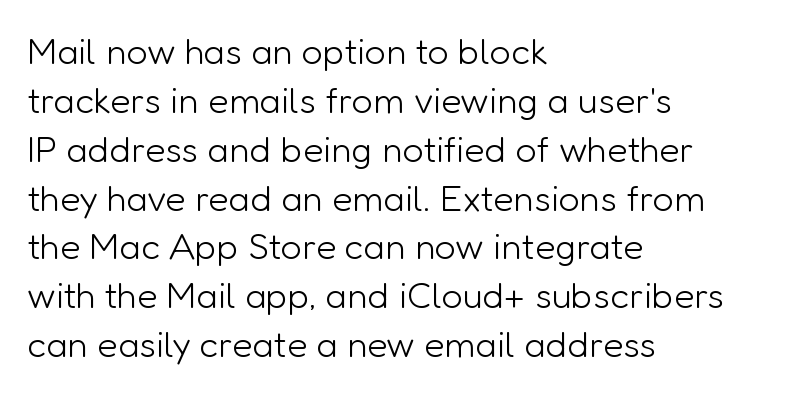
Each letter keeps its own natural width here, so spacing adapts to shape. Tracking here is standard; glyphs follow each other at the usual distance. Is the stroke heavy? The answer is a plain regular-or-lighter. Notice how the passage keeps a crisp vertical edge on the left only. How would I describe the line gaps? Plain and ordinary. Nope, no serifs anywhere on these letters.
